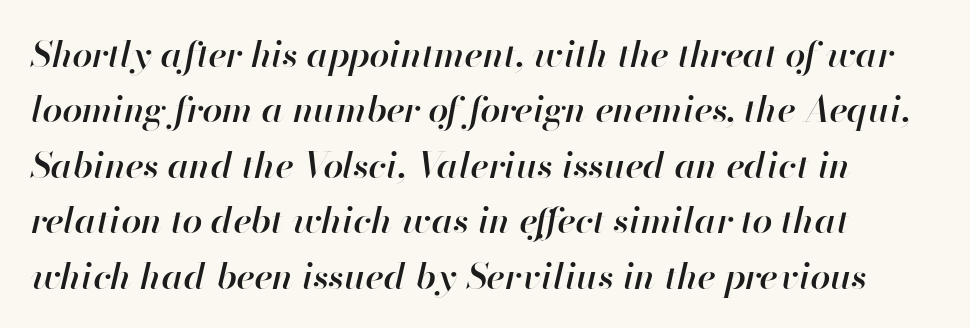
The glyphs look as if they've been sheared to an angle. What stands out about the letter spacing? Nothing — it is the standard amount. A somewhat darkened texture: the type is semibold rather than bold. Descenders hang freely into open space. Character widths vary here, with narrow letters taking less room than wide ones. Rows of type keep a routine distance in the vertical direction.
